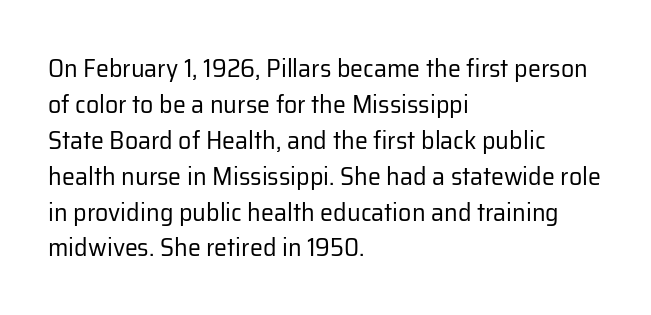
The characters are drawn with everyday or finer stroke widths. Line beginnings align vertically; line endings do not. Rule under the text: the space is simply empty. Words appear dense and cohesive because spacing is normal. Whoever set this chose a conventional vertical rhythm. Rendered with straight, roman letterforms.
